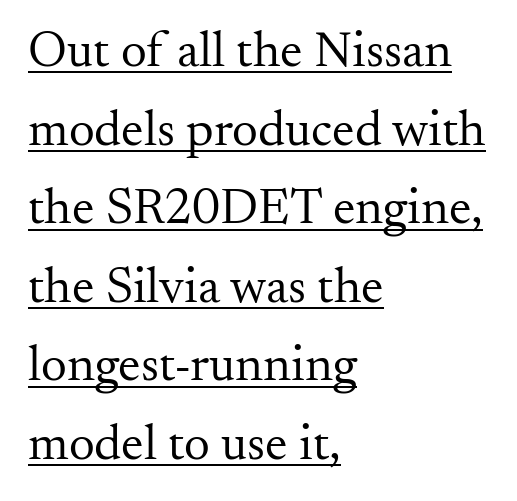
Horizontal bands of white between lines are of average thickness. Tall strokes in this sample are plumb rather than angled. Each word holds together tightly as a unit, with standard inter-letter gaps. Think of a printed novel: that variable character pitch is what you see here.
